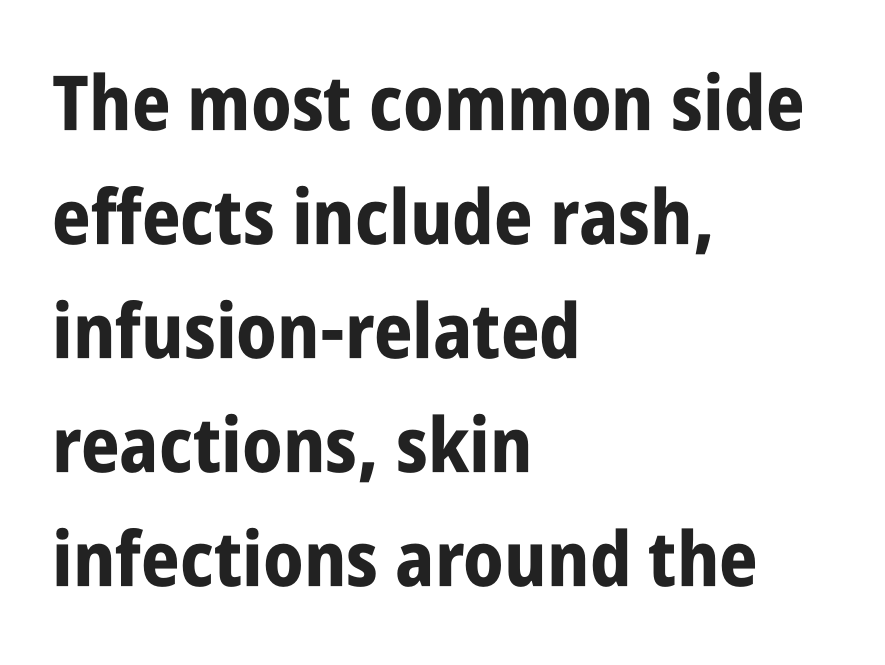
{"serif": "no", "italic": "no", "bold": "yes", "weight": "bold", "width": "condensed", "stroke_contrast": "low", "x_height": "large", "monospaced": "no", "underline": "no", "align": "left", "line_spacing": "normal", "line_spacing_ratio": 1.5, "letter_spacing": "normal", "letter_spacing_em": 0.0, "glyph_px": 76}
